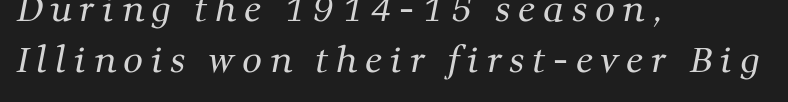
The image shows 35 px regular-weight serif type; set left-aligned, normal line spacing (1.45x), unusually wide letter spacing (+0.22 em), not underlined; medium stroke contrast and a medium x-height.
